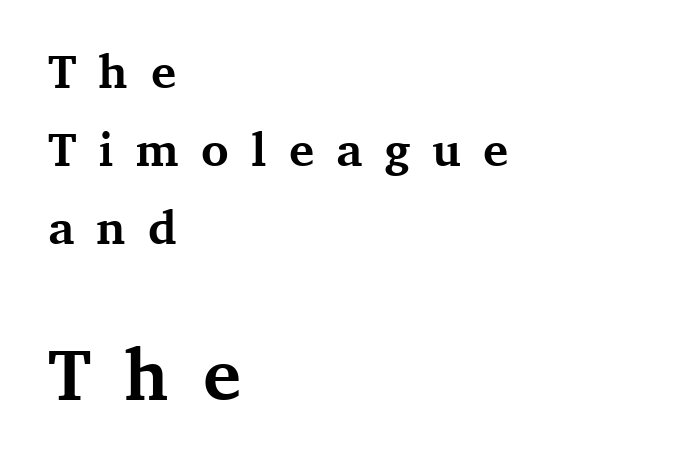
If you measured baseline to baseline, you'd find a middling distance. A classic flush-left, rag-right setting is used for this passage. You could only call the tracking loose — the letters float apart. Small over large — that's the arrangement of the two blocks here. Proportional: the letters do not fall into vertical columns.
